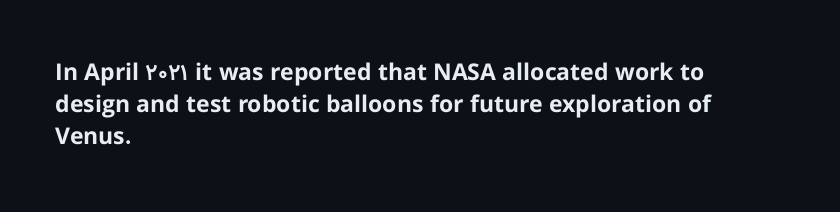
Teacher's note: observe the even left margin — that is flush-left alignment. Tracking here is standard; glyphs follow each other at the usual distance. Horizontal bands of white between lines are of average thickness. Is the type bold? Yes — the strokes are clearly thick and heavy. This is the regular roman posture of the typeface.
